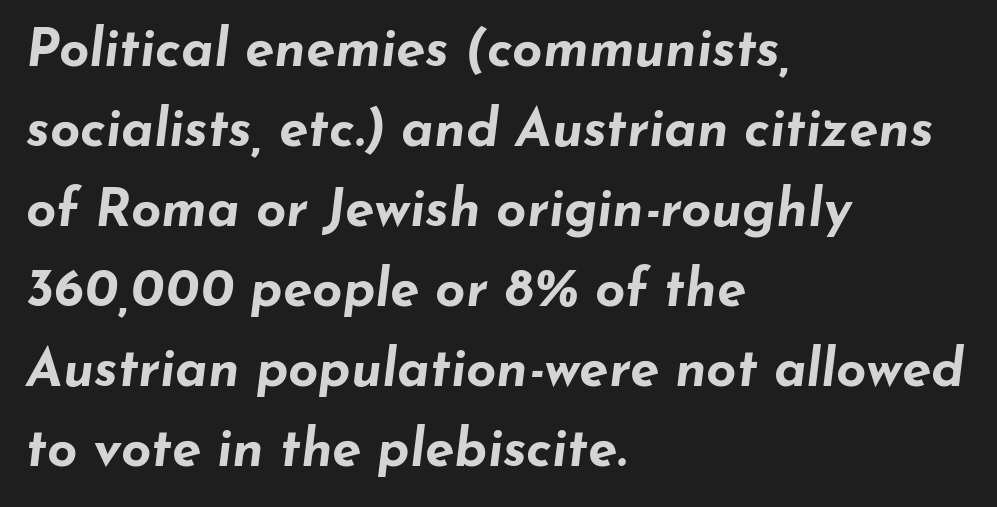
Q: Is the text bold? A: Yes.
Q: Is the text italic (slanted)? A: Yes, it leans right by about 7 degrees.
Q: Is the text underlined? A: No.
Q: How is the paragraph aligned? A: Left-aligned.
Q: Is the spacing between letters normal or unusually wide? A: Normal.
Q: Is the spacing between lines tight, normal or loose? A: Normal.
Q: Width (condensed, normal, or wide)? A: Wide.
Q: Stroke contrast? A: Low.
Q: x-height? A: Small.
Q: Monospaced? A: No.
